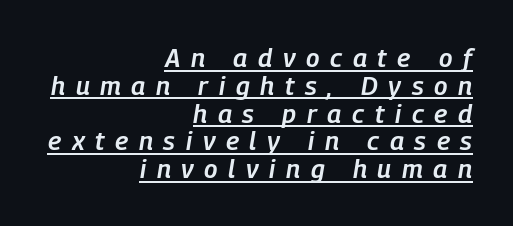
Right-aligned paragraph, ragged on the left. These lines carry some extra weight — a demibold, not a full bold. A typesetter would call this leading minimal, almost set solid. Italic? Definitely — the glyphs are oblique. A baseline rule has been typeset under these characters.
